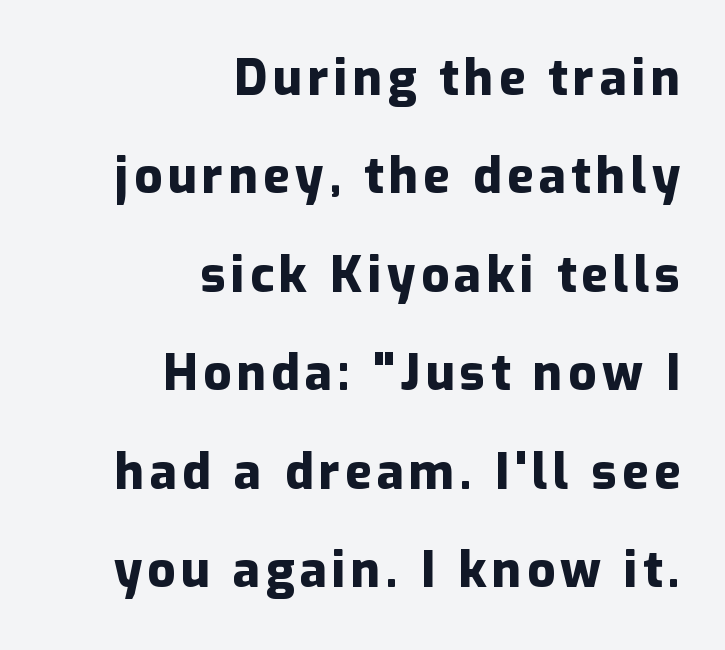
The image shows 49 px heavy sans-serif type, upright; set right-aligned, loose line spacing (2.01x), not underlined; low stroke contrast and a medium x-height.
